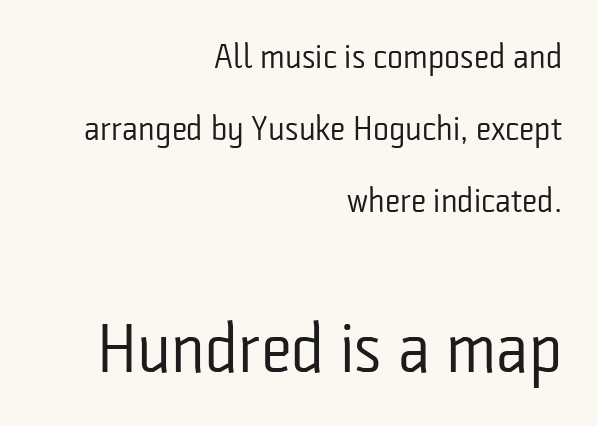
Q: Is the text bold? A: No.
Q: Is the text italic (slanted)? A: No, it is upright.
Q: Is the typeface a serif or a sans-serif typeface? A: Sans-serif.
Q: Is the text underlined? A: No.
Q: How is the paragraph aligned? A: Right-aligned.
Q: Is the spacing between letters normal or unusually wide? A: Normal.
Q: Is the spacing between lines tight, normal or loose? A: Loose.
Q: Which block of text is set in a larger size, the first (top) or the second (bottom)? A: The second (bottom) one.
Q: Width (condensed, normal, or wide)? A: Condensed.
Q: Stroke contrast? A: Low.
Q: x-height? A: Medium.
Q: Monospaced? A: No.
